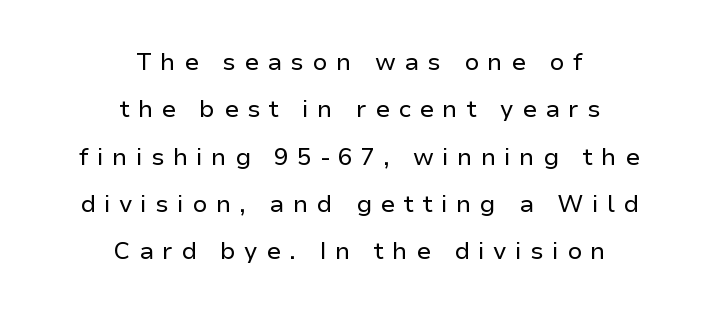
{"italic": "no", "bold": "no", "underline": "no", "align": "center", "line_spacing": "loose", "line_spacing_ratio": 1.97, "letter_spacing": "wide", "letter_spacing_em": 0.34, "glyph_px": 24}
